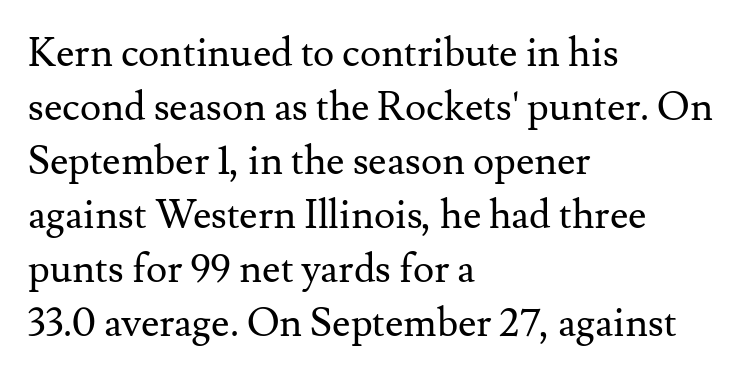
Q: Is the text bold? A: No.
Q: Is the text italic (slanted)? A: No, it is upright.
Q: Is the typeface a serif or a sans-serif typeface? A: Serif.
Q: Is the text underlined? A: No.
Q: How is the paragraph aligned? A: Left-aligned.
Q: Is the spacing between letters normal or unusually wide? A: Normal.
Q: Is the spacing between lines tight, normal or loose? A: Normal.
Q: Width (condensed, normal, or wide)? A: Normal.
Q: Stroke contrast? A: Medium.
Q: x-height? A: Small.
Q: Monospaced? A: No.
